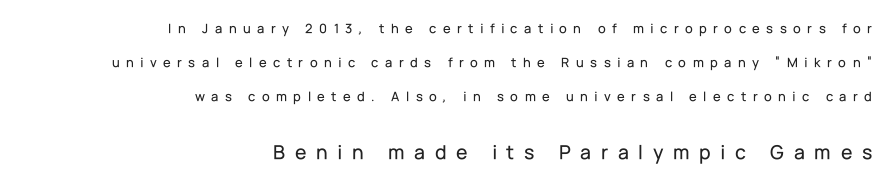
{"italic": "no", "underline": "no", "align": "right", "line_spacing": "loose", "line_spacing_ratio": 2.44, "letter_spacing": "wide", "letter_spacing_em": 0.46, "larger_block": "second", "size_ratio": 1.5, "glyph_px": 21}
